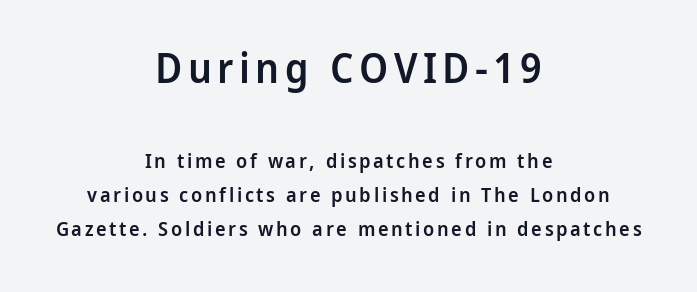
{"serif": "no", "italic": "no", "bold": "semi", "weight": "semibold", "width": "normal", "stroke_contrast": "low", "x_height": "medium", "monospaced": "no", "underline": "no", "align": "center", "line_spacing_ratio": 1.71, "larger_block": "first", "size_ratio": 2.05, "glyph_px": 41}
